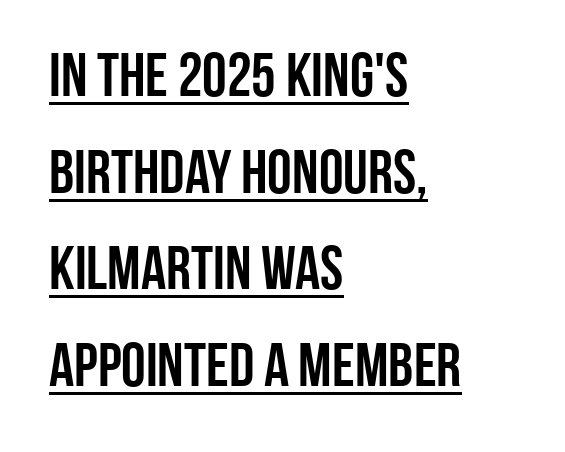
{"serif": "no", "italic": "no", "width": "condensed", "stroke_contrast": "low", "x_height": "large", "monospaced": "no", "underline": "yes", "align": "left", "line_spacing": "normal", "line_spacing_ratio": 1.56, "letter_spacing": "normal", "letter_spacing_em": 0.0, "glyph_px": 62}
